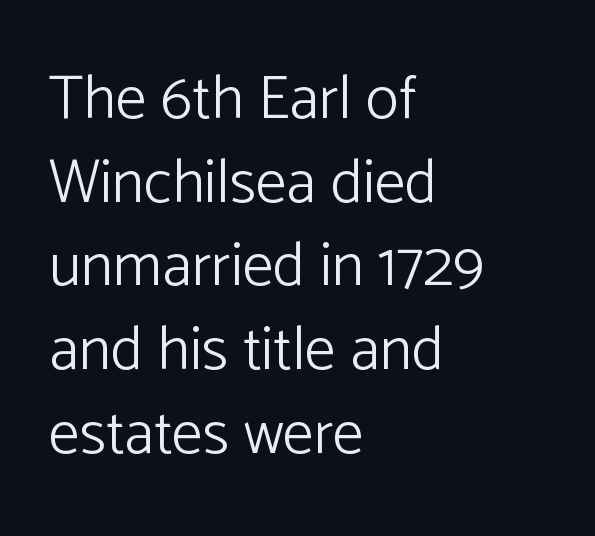
The image shows 62 px light sans-serif type, upright; set left-aligned, normal line spacing (1.35x), normal letter spacing, not underlined; low stroke contrast and a medium x-height.
